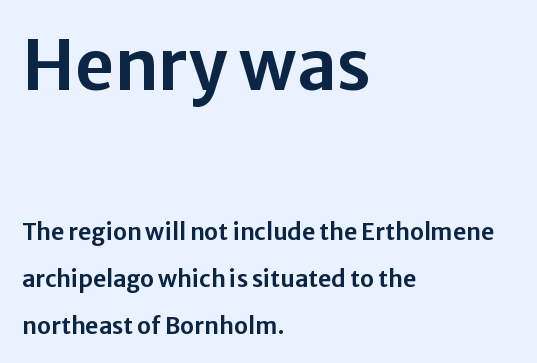
The image shows 69 px sans-serif type, upright; set left-aligned, loose line spacing (2.03x), normal letter spacing, not underlined; the first (top) block is 3.0x larger; low stroke contrast and a medium x-height.
